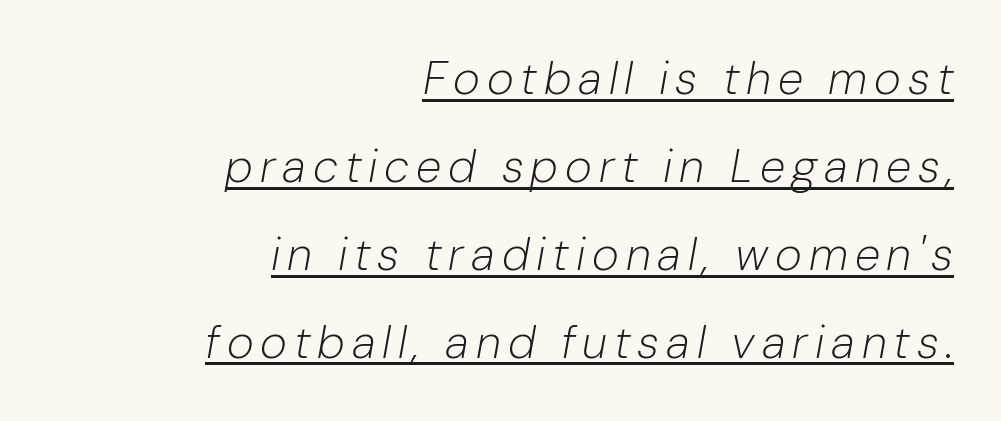
Q: Is the text bold? A: No.
Q: Is the text italic (slanted)? A: Yes, it leans right by about 10 degrees.
Q: Is the text underlined? A: Yes.
Q: How is the paragraph aligned? A: Right-aligned.
Q: Is the spacing between lines tight, normal or loose? A: Loose.
Q: Width (condensed, normal, or wide)? A: Normal.
Q: Stroke contrast? A: Low.
Q: x-height? A: Medium.
Q: Monospaced? A: No.
